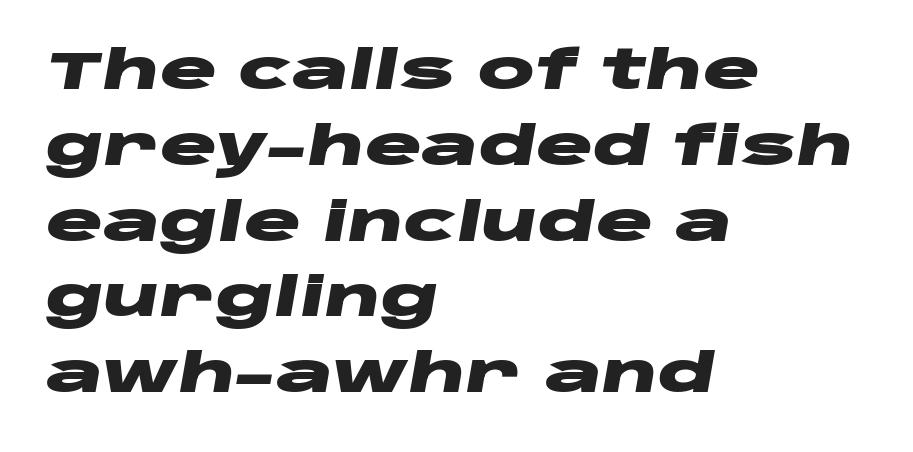
Q: Is the text bold? A: Yes.
Q: Is the text italic (slanted)? A: Yes, it leans right by about 10 degrees.
Q: Is the text underlined? A: No.
Q: How is the paragraph aligned? A: Left-aligned.
Q: Is the spacing between letters normal or unusually wide? A: Normal.
Q: Is the spacing between lines tight, normal or loose? A: Normal.
Q: Width (condensed, normal, or wide)? A: Wide.
Q: Stroke contrast? A: Low.
Q: x-height? A: Large.
Q: Monospaced? A: No.
